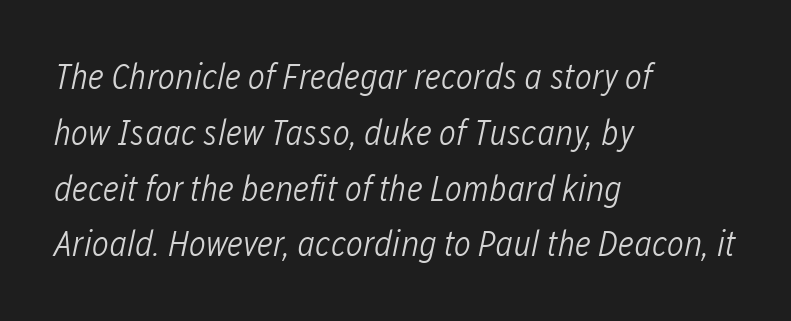
Q: Is the text bold? A: No.
Q: Is the text italic (slanted)? A: Yes, it leans right by about 12 degrees.
Q: Is the text underlined? A: No.
Q: How is the paragraph aligned? A: Left-aligned.
Q: Is the spacing between letters normal or unusually wide? A: Normal.
Q: Is the spacing between lines tight, normal or loose? A: Normal.
Q: Width (condensed, normal, or wide)? A: Condensed.
Q: Stroke contrast? A: Low.
Q: x-height? A: Medium.
Q: Monospaced? A: No.
